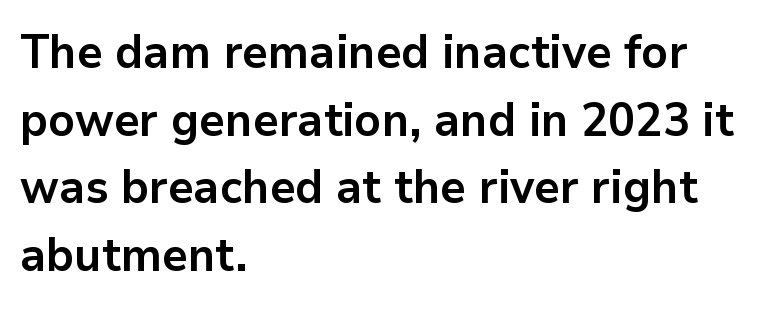
The letters advance in unequal steps, a hallmark of proportional type. Rows of type keep a routine distance in the vertical direction. As a designer I'd log this as weight 700, bold. Compared with a centered layout, this one pins lines to the left instead. The type is set solid horizontally, with unmodified tracking.
